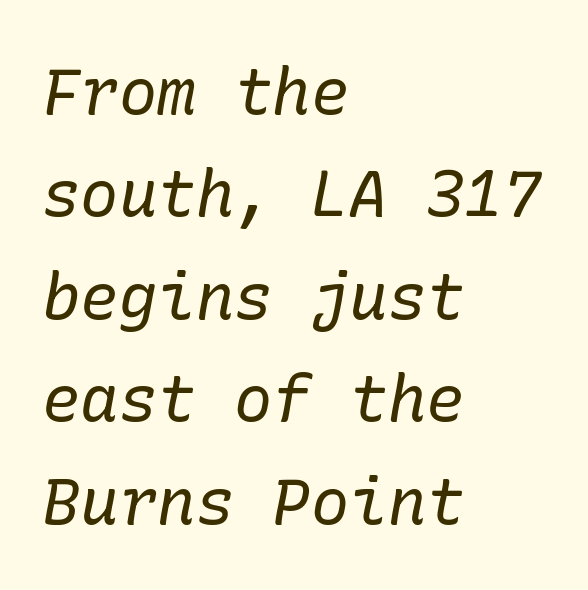
Every character sits at an angle, as italics do. The letters look calm and open, with moderate or lighter stems. Between one letter and the next there's only the usual sliver of space.
